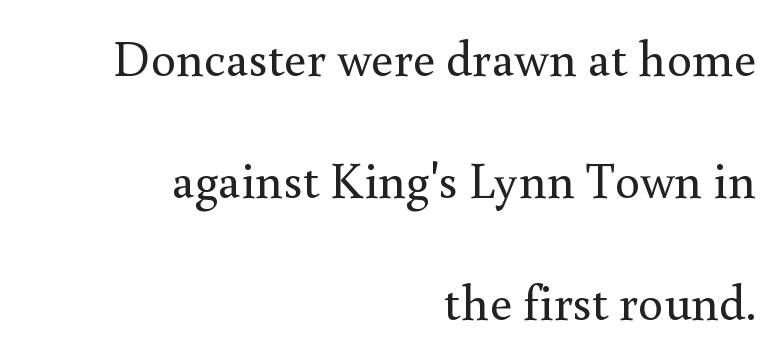
Style check: upright. Nobody drew a line under any word here. The passage shown is typed in a proportional face where columns would drift. The setting favours the right margin, as signatures and pull-quotes sometimes do.
